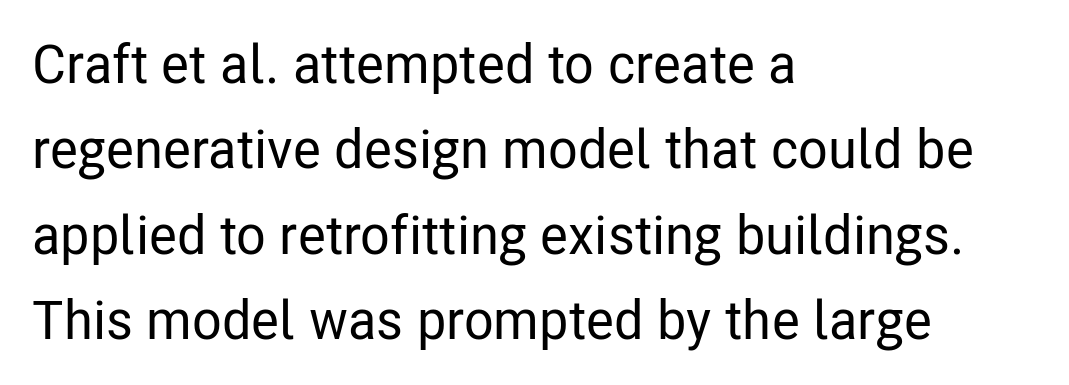
Ordinary non-slanted type is in use. Honestly, the row spacing looks completely unremarkable. The characters display no serif detailing; their extremities are plain. You could not count columns in this text — the font is proportionally spaced.
